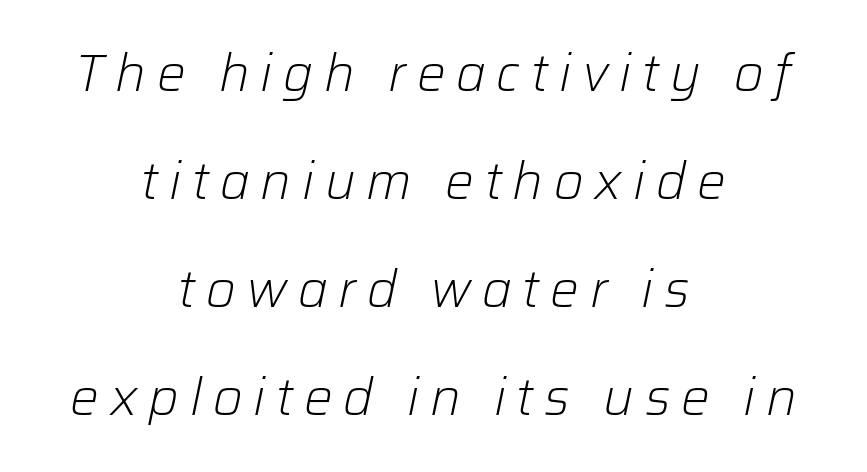
Q: Is the text bold? A: No.
Q: Is the text italic (slanted)? A: Yes, it leans right by about 12 degrees.
Q: Is the text underlined? A: No.
Q: How is the paragraph aligned? A: Centered.
Q: Is the spacing between letters normal or unusually wide? A: Unusually wide.
Q: Is the spacing between lines tight, normal or loose? A: Loose.
Q: Width (condensed, normal, or wide)? A: Normal.
Q: Stroke contrast? A: Low.
Q: x-height? A: Medium.
Q: Monospaced? A: No.
